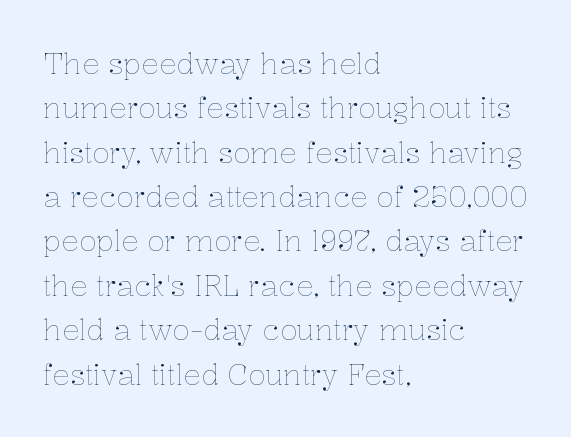
The baseline area is clear. These lines sit exactly where default settings would place them. The ragged edge is on the right, which tells us the setting is flush left. Every character sits straight up, as roman type does. Stems here are at most as thick as an everyday book face. Varying glyph widths throughout — classic text-font behaviour.
